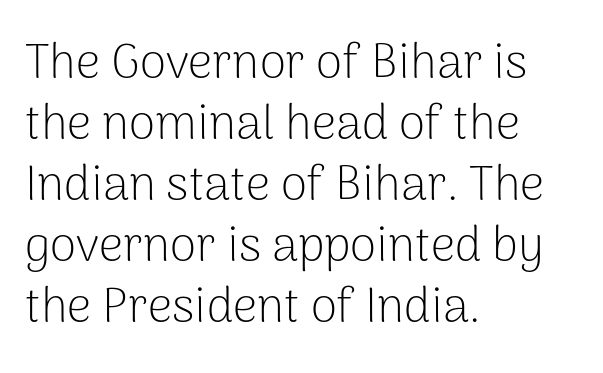
The image shows 48 px light sans-serif type, upright; set left-aligned, normal line spacing (1.27x), normal letter spacing, not underlined; low stroke contrast and a medium x-height.
